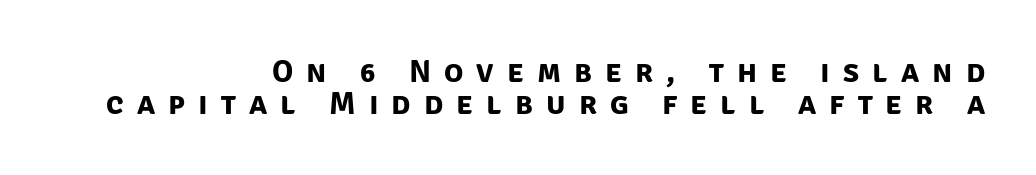
{"serif": "no", "bold": "yes", "weight": "bold", "width": "normal", "stroke_contrast": "low", "x_height": "large", "monospaced": "no", "underline": "no", "align": "right", "line_spacing": "tight", "line_spacing_ratio": 0.99, "letter_spacing": "wide", "letter_spacing_em": 0.41, "glyph_px": 32}
